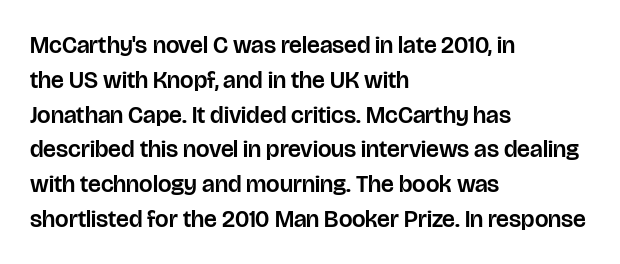
This sample keeps an unexceptional amount of space between lines. These lines keep a tight, regular rhythm from letter to letter. Every stem runs plumb, perpendicular to the baseline. Reading down the block, your eye returns to a fixed left position each line. The string is rendered with underlining switched off.
